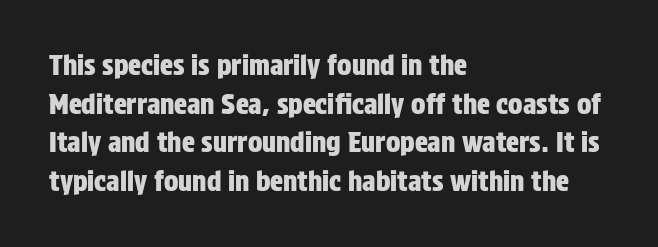
{"italic": "no", "underline": "no", "align": "left", "line_spacing": "normal", "line_spacing_ratio": 1.43, "letter_spacing": "normal", "letter_spacing_em": 0.0, "glyph_px": 27}
